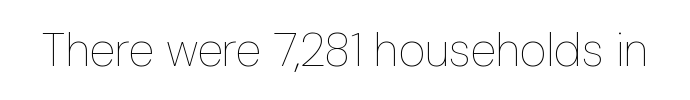
Q: Is the text bold? A: No.
Q: Is the text italic (slanted)? A: No, it is upright.
Q: Is the text underlined? A: No.
Q: Is the spacing between letters normal or unusually wide? A: Normal.
Q: Width (condensed, normal, or wide)? A: Condensed.
Q: Stroke contrast? A: Low.
Q: x-height? A: Medium.
Q: Monospaced? A: No.
